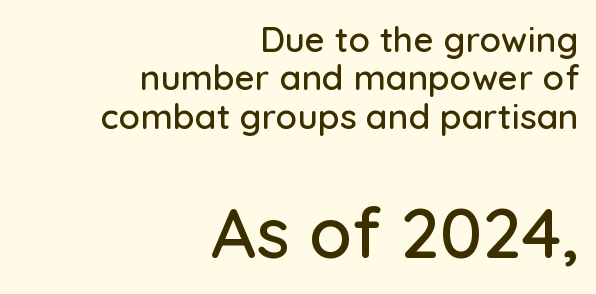
The image shows 70 px sans-serif type, upright; set right-aligned, tight line spacing (1.1x), normal letter spacing, not underlined; the second (bottom) block is 2.0x larger; low stroke contrast and a medium x-height.
